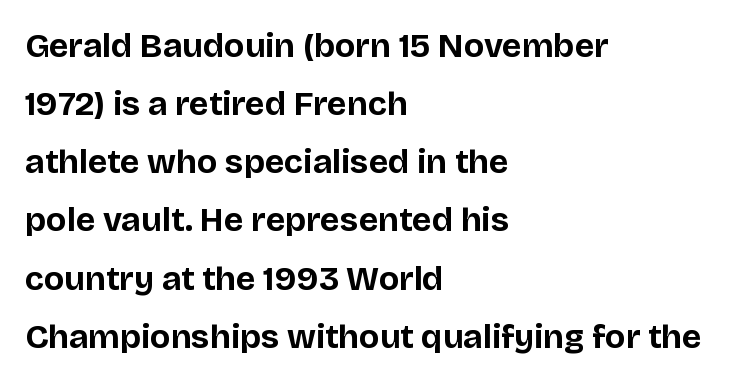
If you drew a line through each stem, it would be perfectly vertical. Every row of glyphs begins at an identical x-position on the left. Varying glyph widths throughout — classic text-font behaviour. The foot of each line stays bare and open.
